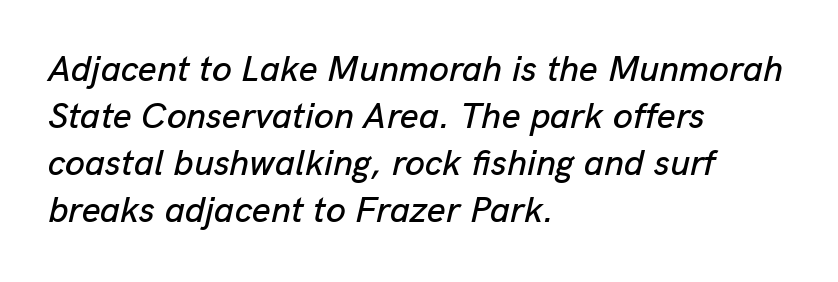
The whole block is typeset with a tilt. This rendering uses left alignment, leaving the right contour irregular. Looks like regular typesetting: each glyph gets only the width it needs. The leading is moderate, giving the passage an even texture. The space directly below the letters is spotless. Between one letter and the next there's only the usual sliver of space.
